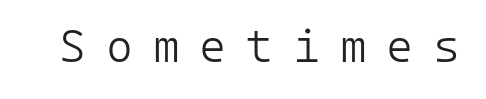
{"serif": "no", "italic": "no", "bold": "no", "weight": "light", "width": "normal", "stroke_contrast": "low", "x_height": "medium", "monospaced": "yes", "underline": "no", "letter_spacing": "wide", "letter_spacing_em": 0.43, "glyph_px": 46}
